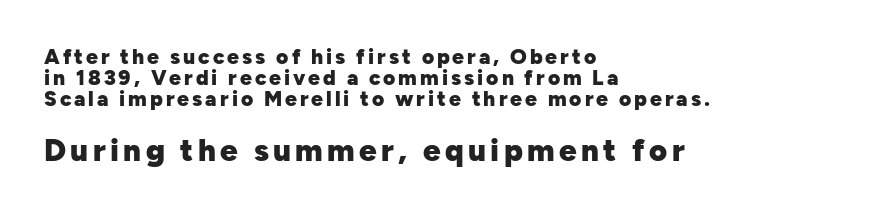
Q: Is the text bold? A: Yes.
Q: Is the text italic (slanted)? A: No, it is upright.
Q: Is the typeface a serif or a sans-serif typeface? A: Sans-serif.
Q: Is the text underlined? A: No.
Q: How is the paragraph aligned? A: Left-aligned.
Q: Is the spacing between lines tight, normal or loose? A: Tight.
Q: Which block of text is set in a larger size, the first (top) or the second (bottom)? A: The second (bottom) one.
Q: Width (condensed, normal, or wide)? A: Normal.
Q: Stroke contrast? A: Low.
Q: x-height? A: Medium.
Q: Monospaced? A: No.
